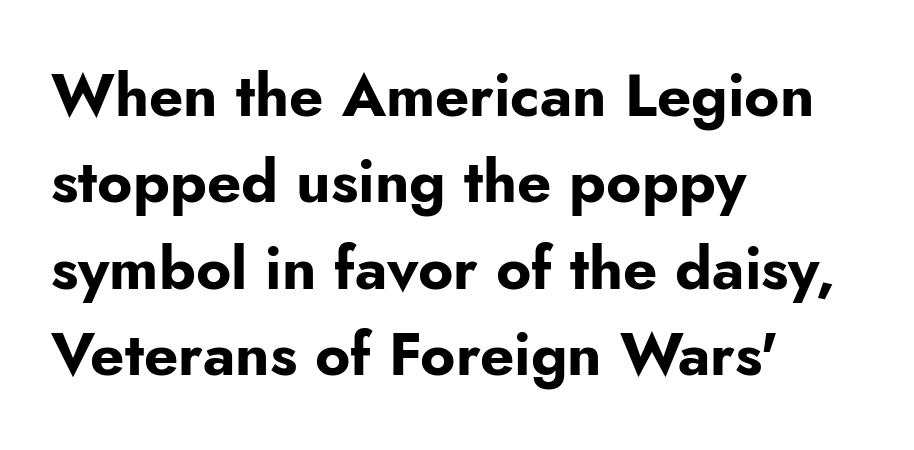
{"serif": "no", "italic": "no", "bold": "yes", "weight": "bold", "width": "normal", "stroke_contrast": "low", "x_height": "small", "monospaced": "no", "underline": "no", "align": "left", "line_spacing": "normal", "line_spacing_ratio": 1.44, "letter_spacing": "normal", "letter_spacing_em": 0.0, "glyph_px": 60}
